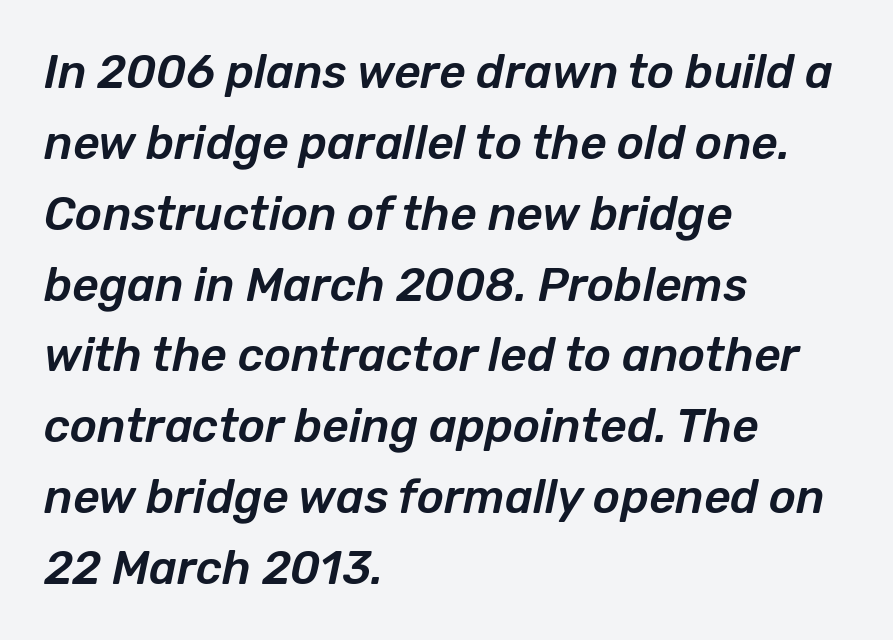
There's an unmistakable incline to the writing here. Underlining? Definitely not there. The face used here is proportionally spaced, like ordinary book or web type. The horizontal fit of the characters is conventional and even. Typeset ragged right — the left edge is the straight one. Compared with typical paragraphs, the rows here are spaced about the same.
